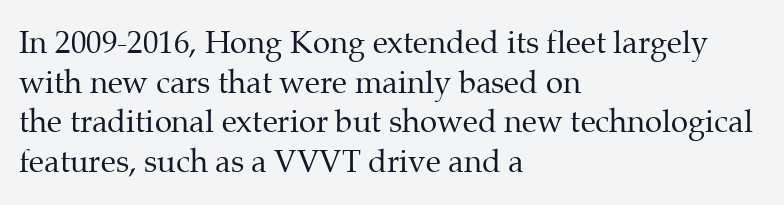
Q: Is the text bold? A: No.
Q: Is the text italic (slanted)? A: No, it is upright.
Q: Is the typeface a serif or a sans-serif typeface? A: Serif.
Q: Is the text underlined? A: No.
Q: How is the paragraph aligned? A: Left-aligned.
Q: Is the spacing between letters normal or unusually wide? A: Normal.
Q: Is the spacing between lines tight, normal or loose? A: Normal.
Q: Width (condensed, normal, or wide)? A: Normal.
Q: Stroke contrast? A: Medium.
Q: x-height? A: Medium.
Q: Monospaced? A: No.
